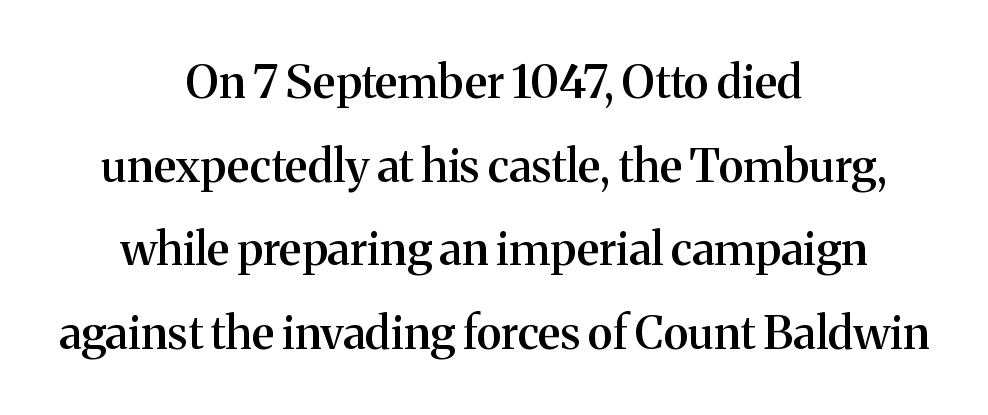
Between one letter and the next there's only the usual sliver of space. The zone under the glyphs is completely vacant. The characters display serif detailing at their extremities. The axis of the letterforms is exactly vertical.
